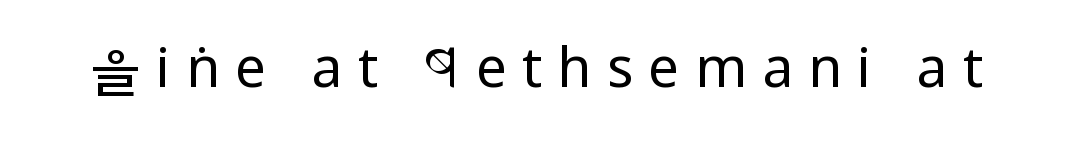
Italic? Not at all — the glyphs are vertical. Does the type have serifs? No, each stem ends abruptly. Caption: expanded tracking, letters set apart. The string is rendered with underlining switched off. This is not heavy type; no bold has been used. The face used here is proportionally spaced, like ordinary book or web type.
